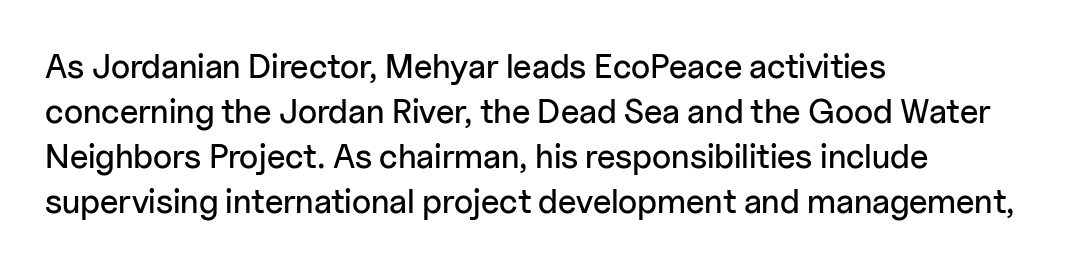
{"serif": "no", "italic": "no", "width": "normal", "stroke_contrast": "low", "x_height": "medium", "monospaced": "no", "underline": "no", "align": "left", "line_spacing": "normal", "line_spacing_ratio": 1.32, "letter_spacing": "normal", "letter_spacing_em": 0.0, "glyph_px": 34}
